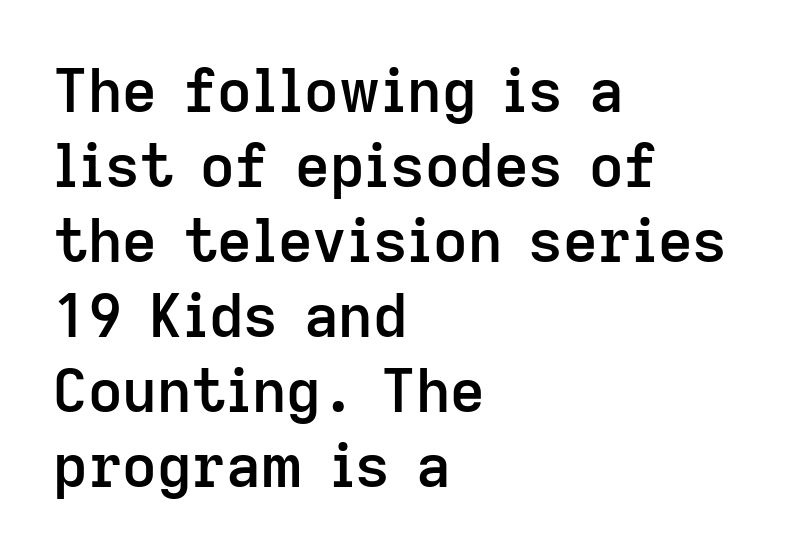
You can tell it's not italic because the verticals are truly vertical. Classification — sans serif. These lines keep a tight, regular rhythm from letter to letter. A bit beefed up — I'd call it semibold rather than bold. This sample has the flowing, uneven cadence of proportional lettering.
